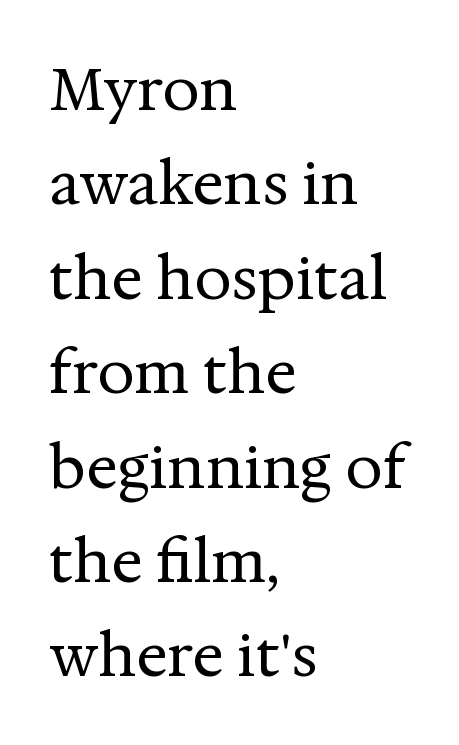
Notice how the stems are strictly vertical — no italics here. Horizontal bands of white between lines are of average thickness. Summary of weight: not heavy and not bold. Does the copy run flush right? No — it runs flush left.
